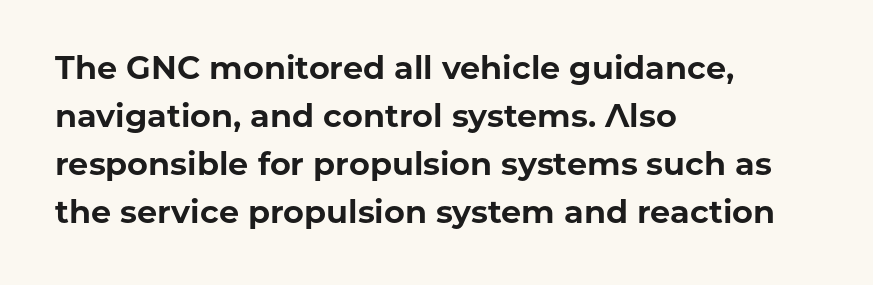
It's the straight-up-and-down kind of type. Tracking value appears to be zero — textbook default spacing. Regarding leading, the lines here are spaced in the standard way. The string is rendered with underlining switched off.
